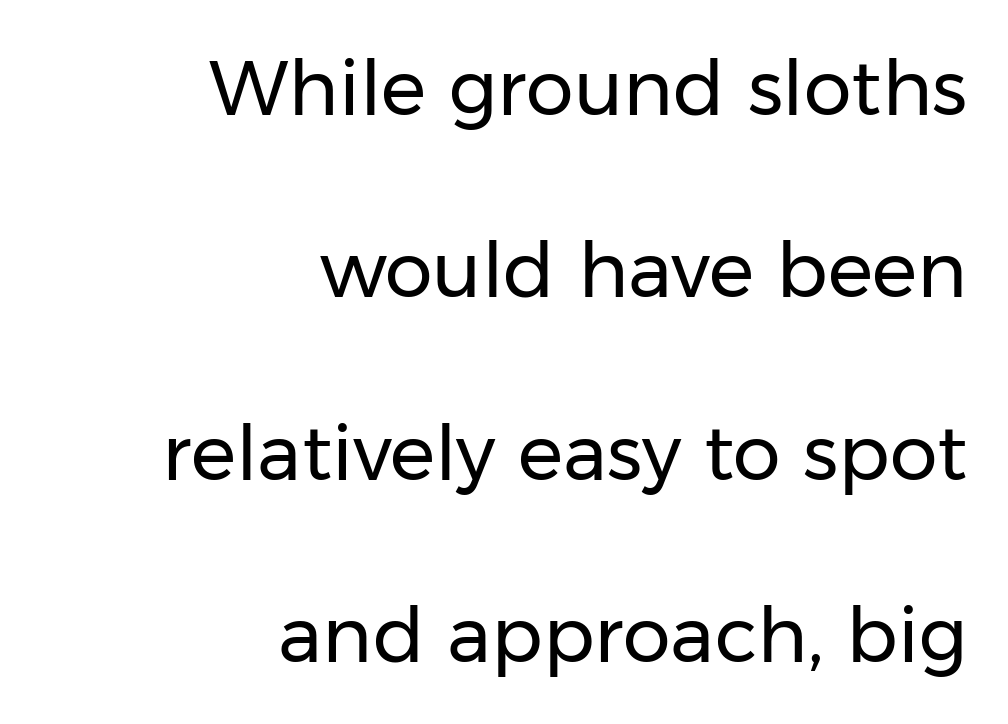
The image shows 76 px regular-weight sans-serif type, upright; set right-aligned, loose line spacing (2.4x), normal letter spacing, not underlined; low stroke contrast and a medium x-height.
